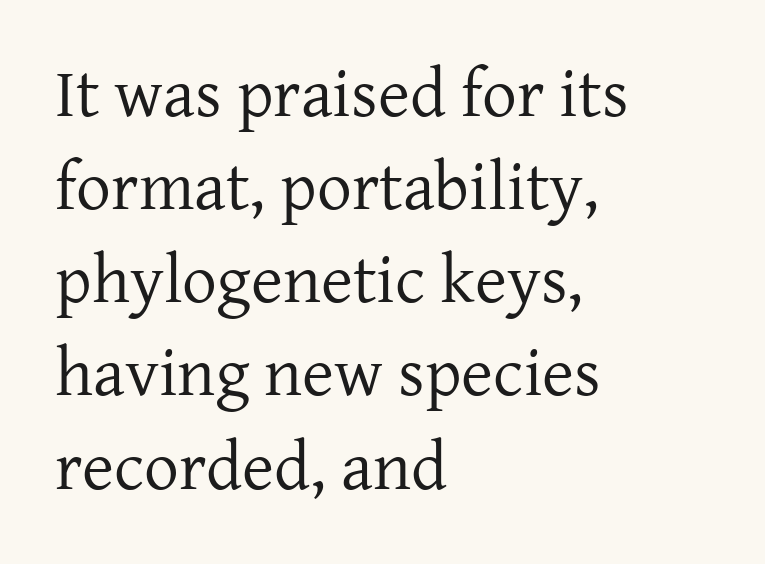
Think of a printed novel: that variable character pitch is what you see here. Lines of text with bare space underneath. Observe the serifs anchoring each vertical stroke in this sample. Compared with a typical body face, this is equally light or lighter still.
